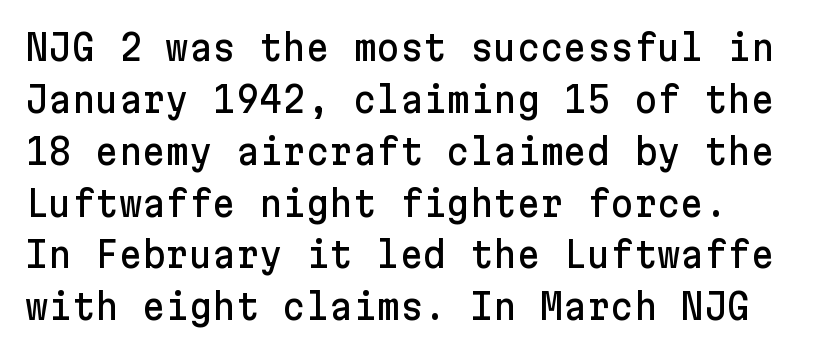
{"serif": "no", "italic": "no", "width": "normal", "stroke_contrast": "low", "x_height": "medium", "underline": "no", "line_spacing": "normal", "line_spacing_ratio": 1.44, "letter_spacing": "normal", "letter_spacing_em": 0.0, "glyph_px": 36}
